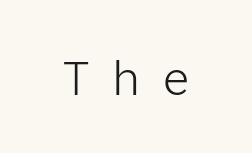
The image shows 47 px light sans-serif type, upright; set unusually wide letter spacing (+0.47 em), not underlined; low stroke contrast and a medium x-height.
